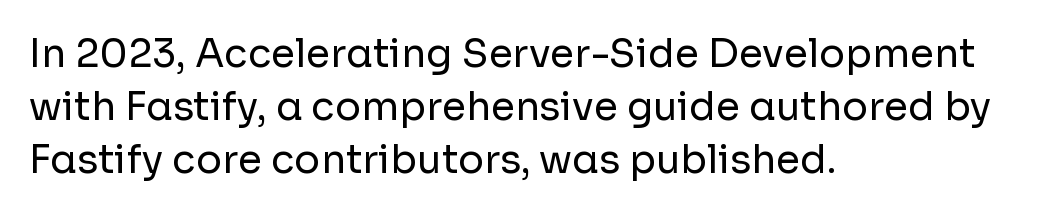
Nobody touched the tracking dial on this one. Ascenders rise straight up at ninety degrees. The typeface has the unassuming heft of standard copy or less. Reading down the column, the eye jumps a familiar distance to each next line. Spacing verdict: proportional, widths tailored to each character.
